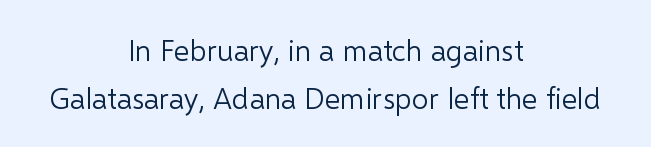
Baseline-to-baseline distance is the conventional proportion of letter height. You could not count columns in this text — the font is proportionally spaced. On a weight scale, this lands at 450 or below. Honestly, the letter spacing is just normal — you wouldn't notice it. One-word summary of the alignment: center. The letters carry no serifs — their stems end cleanly without finishing strokes.
